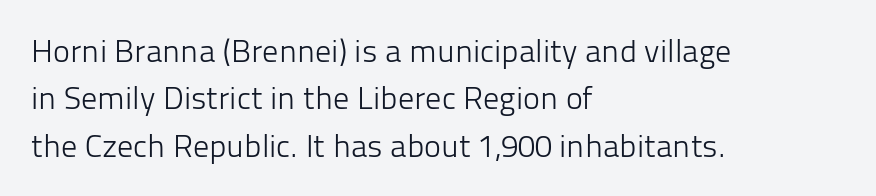
The image shows 32 px light sans-serif type, upright; set left-aligned, normal line spacing (1.48x), normal letter spacing, not underlined; low stroke contrast and a medium x-height.
